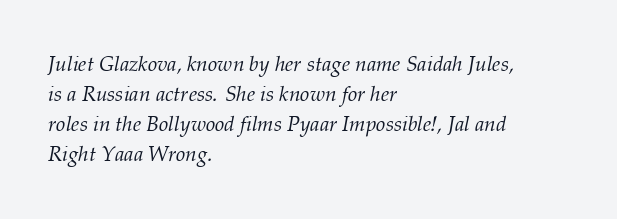
{"italic": "yes", "lean": "right", "slant_degrees": 12, "bold": "no", "underline": "no", "align": "left", "line_spacing": "normal", "line_spacing_ratio": 1.43, "letter_spacing": "normal", "letter_spacing_em": 0.0, "glyph_px": 21}
